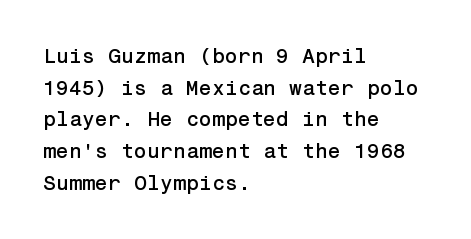
{"italic": "no", "underline": "no", "align": "left", "line_spacing": "normal", "line_spacing_ratio": 1.51, "letter_spacing": "normal", "letter_spacing_em": 0.0, "glyph_px": 21}
